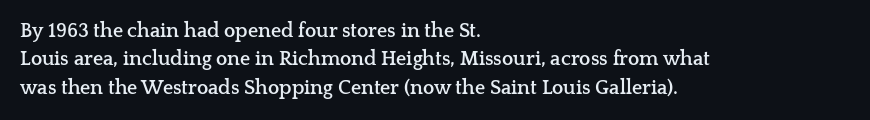
Has an underline been added? It has not. Here the glyphs are tracked normally, forming tight word shapes. Compared with typical paragraphs, the rows here are spaced about the same. The characters look thick and weighty, a clear bold.
